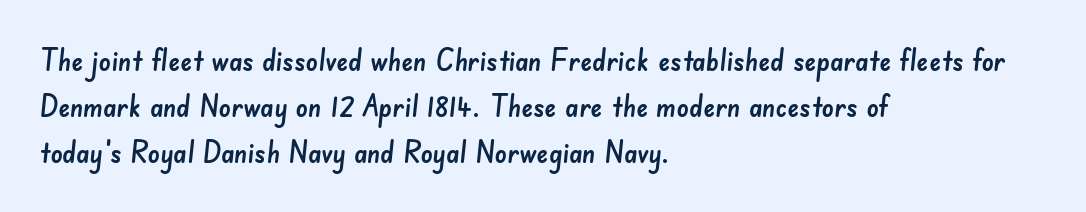
Type style note: lacks serifs. Spacing between characters is what you'd get straight out of the box. Teacher's note: observe the even left margin — that is flush-left alignment. The passage shown is not underscored anywhere. Note the varied advance widths — an 'i' is clearly narrower than an 'm'.
